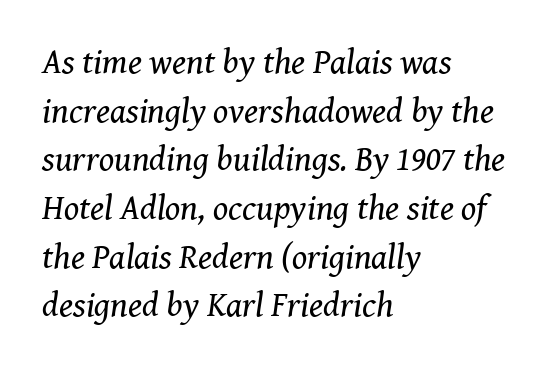
Clear beneath every line of the passage. You could call the tracking neutral — neither tight nor loose. Examine the stroke ends and you'll spot serifs. The glyphs look as if they've been sheared to an angle.
